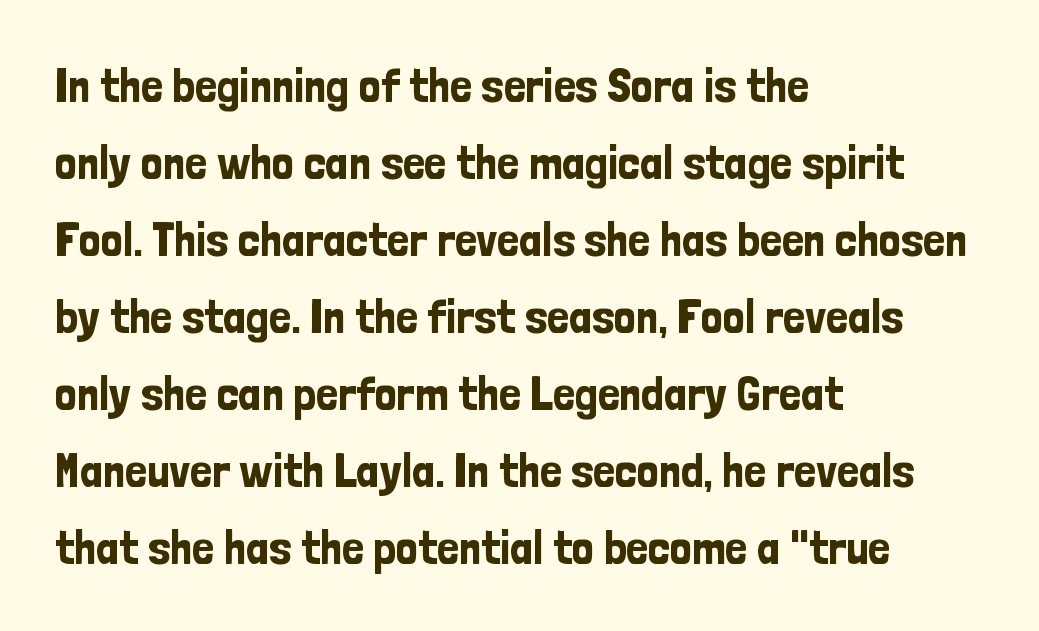
Q: Is the text italic (slanted)? A: No, it is upright.
Q: Is the typeface a serif or a sans-serif typeface? A: Sans-serif.
Q: Is the text underlined? A: No.
Q: How is the paragraph aligned? A: Left-aligned.
Q: Is the spacing between letters normal or unusually wide? A: Normal.
Q: Is the spacing between lines tight, normal or loose? A: Normal.
Q: Width (condensed, normal, or wide)? A: Condensed.
Q: Stroke contrast? A: Low.
Q: x-height? A: Medium.
Q: Monospaced? A: No.
